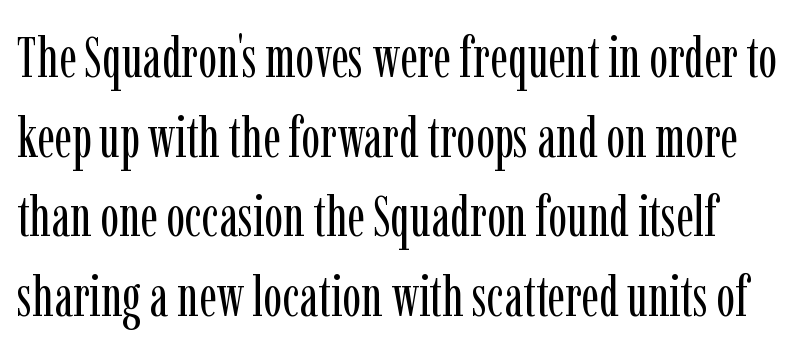
Q: Is the text bold? A: No.
Q: Is the text italic (slanted)? A: No, it is upright.
Q: Is the typeface a serif or a sans-serif typeface? A: Serif.
Q: Is the text underlined? A: No.
Q: Is the spacing between letters normal or unusually wide? A: Normal.
Q: Is the spacing between lines tight, normal or loose? A: Normal.
Q: Width (condensed, normal, or wide)? A: Condensed.
Q: Stroke contrast? A: Low.
Q: x-height? A: Medium.
Q: Monospaced? A: No.
